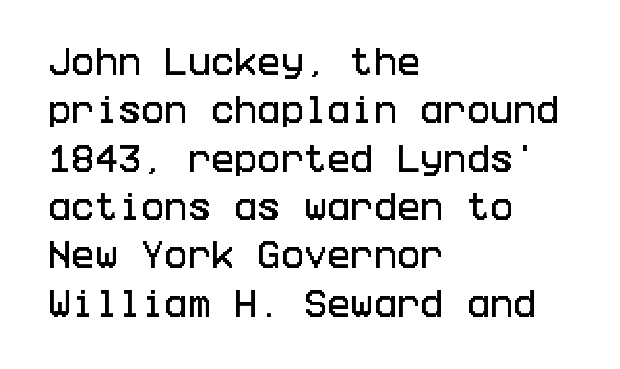
Does the lettering tilt? It doesn't — this is upright. The rendering uses a moderate line-height, typical for paragraphs. A typesetter would call this zero additional tracking. In CSS terms this would be text-align: left.
